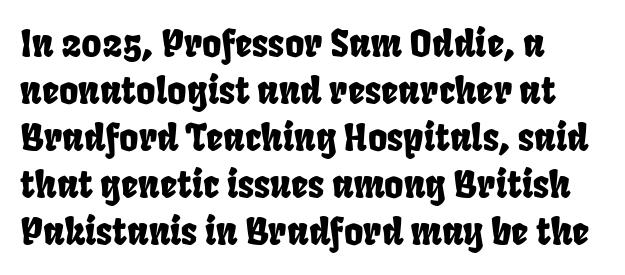
{"serif": "no", "width": "condensed", "stroke_contrast": "low", "x_height": "large", "monospaced": "no", "underline": "no", "align": "left", "line_spacing": "normal", "line_spacing_ratio": 1.27, "letter_spacing": "normal", "letter_spacing_em": 0.0, "glyph_px": 37}
